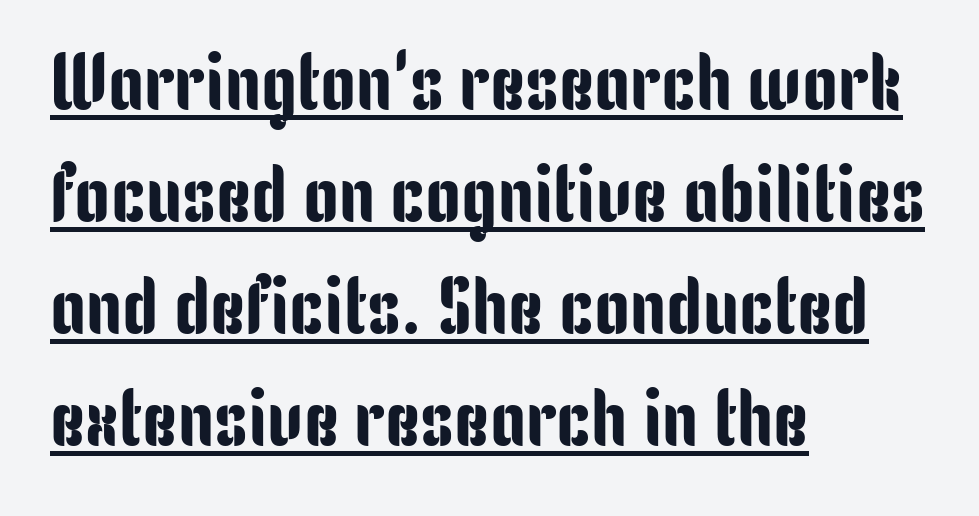
The image shows 80 px condensed sans-serif type, upright; set left-aligned, normal line spacing (1.4x), normal letter spacing, underlined; low stroke contrast and a medium x-height.
